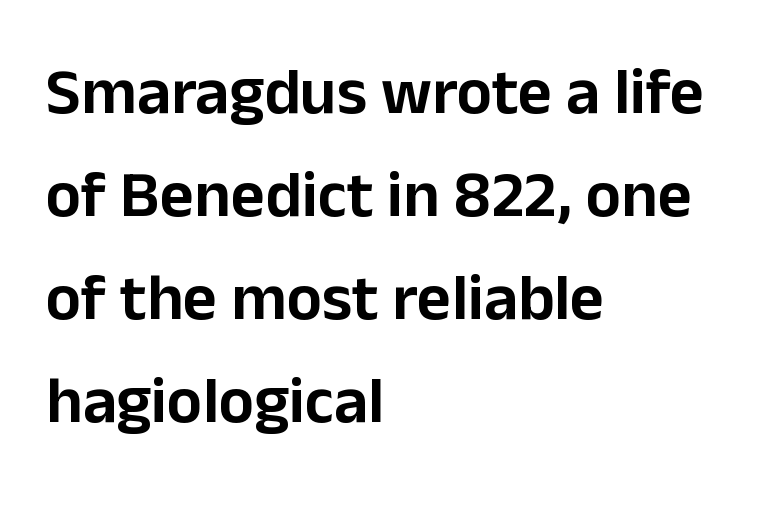
Q: Is the text italic (slanted)? A: No, it is upright.
Q: Is the typeface a serif or a sans-serif typeface? A: Sans-serif.
Q: Is the text underlined? A: No.
Q: How is the paragraph aligned? A: Left-aligned.
Q: Is the spacing between letters normal or unusually wide? A: Normal.
Q: Is the spacing between lines tight, normal or loose? A: Normal.
Q: Width (condensed, normal, or wide)? A: Normal.
Q: Stroke contrast? A: Low.
Q: x-height? A: Medium.
Q: Monospaced? A: No.
